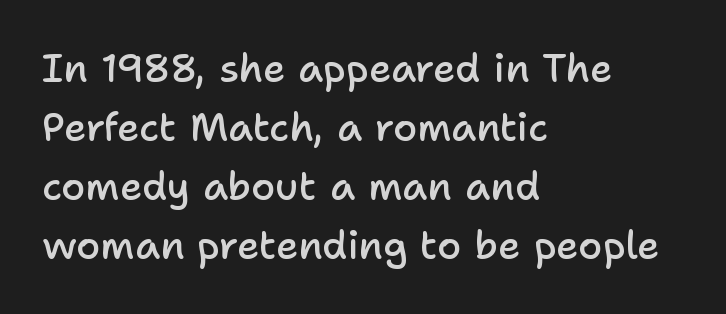
The image shows 39 px semibold sans-serif type, upright; set left-aligned, normal line spacing (1.51x), normal letter spacing, not underlined; low stroke contrast and a medium x-height.
